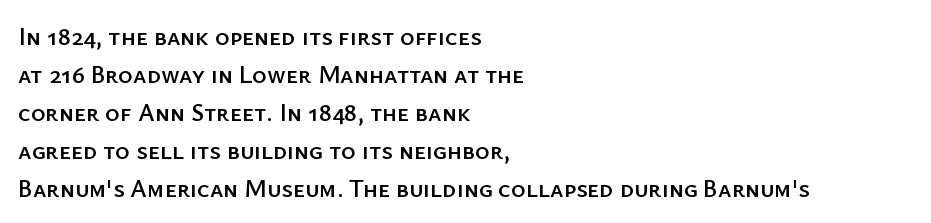
{"italic": "no", "underline": "no", "align": "left", "line_spacing": "normal", "line_spacing_ratio": 1.52, "letter_spacing": "normal", "letter_spacing_em": 0.0, "glyph_px": 25}
